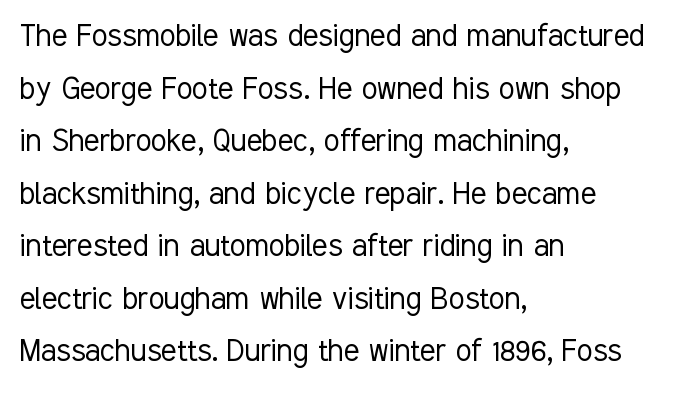
{"serif": "no", "italic": "no", "bold": "no", "weight": "light", "width": "condensed", "stroke_contrast": "low", "x_height": "medium", "monospaced": "no", "underline": "no", "align": "left", "line_spacing": "normal", "line_spacing_ratio": 1.46, "letter_spacing": "normal", "letter_spacing_em": 0.0, "glyph_px": 36}
